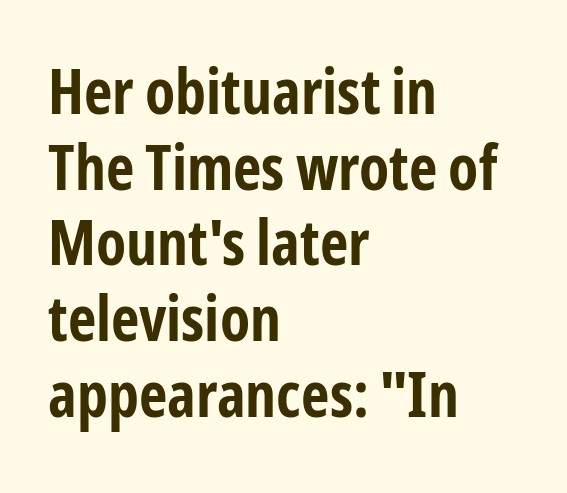
Upright lettering throughout. The setting favours the left margin, as ordinary paragraphs usually do. Observe the ordinary spacing: letters are neighbours, not strangers. Is this a fixed-width face? No — the glyphs have proportional, varying widths. The foot of each line stays bare and open. Type style note: lacks serifs.
